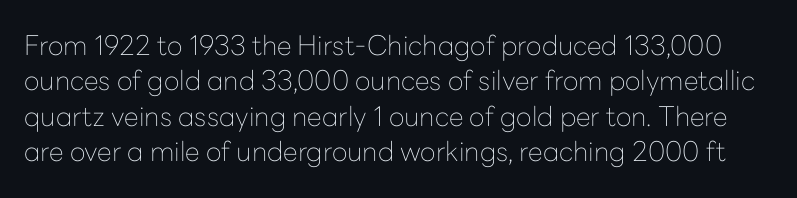
{"italic": "no", "bold": "no", "underline": "no", "line_spacing": "normal", "line_spacing_ratio": 1.31, "letter_spacing": "normal", "letter_spacing_em": 0.0, "glyph_px": 27}
